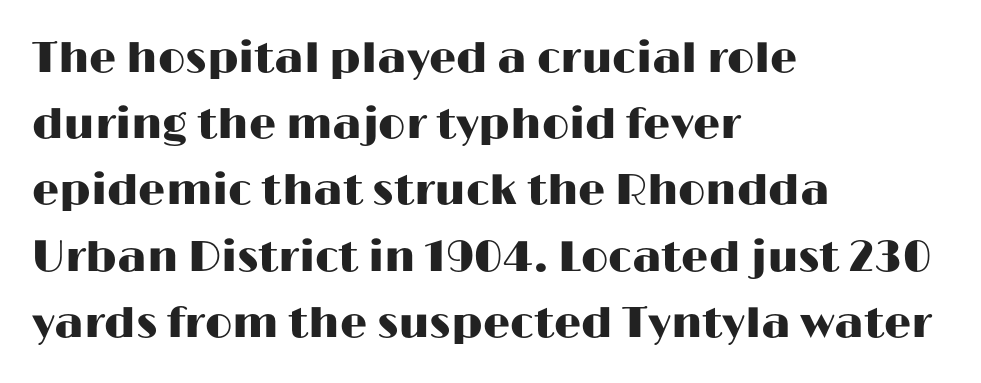
{"serif": "no", "italic": "no", "width": "wide", "stroke_contrast": "high", "x_height": "medium", "monospaced": "no", "underline": "no", "align": "left", "line_spacing": "normal", "line_spacing_ratio": 1.54, "letter_spacing": "normal", "letter_spacing_em": 0.0, "glyph_px": 43}
